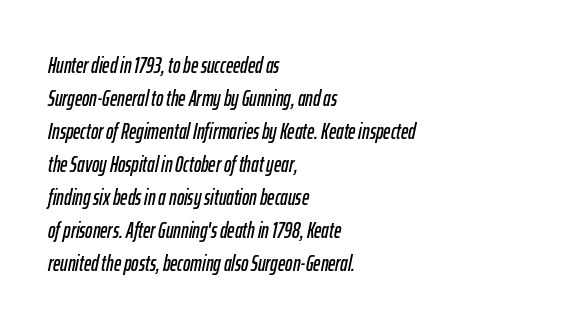
{"italic": "yes", "lean": "right", "slant_degrees": 12, "underline": "no", "align": "left", "line_spacing": "normal", "line_spacing_ratio": 1.5, "letter_spacing": "normal", "letter_spacing_em": 0.0, "glyph_px": 22}
